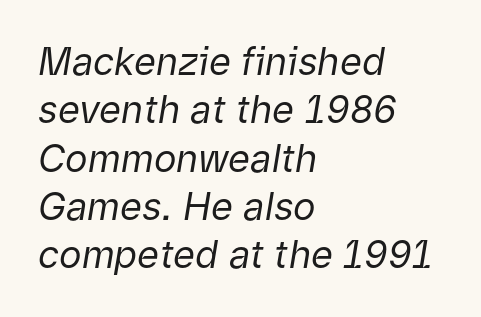
Q: Is the text bold? A: No.
Q: Is the text italic (slanted)? A: Yes, it leans right by about 9 degrees.
Q: Is the text underlined? A: No.
Q: How is the paragraph aligned? A: Left-aligned.
Q: Is the spacing between letters normal or unusually wide? A: Normal.
Q: Is the spacing between lines tight, normal or loose? A: Normal.
Q: Width (condensed, normal, or wide)? A: Normal.
Q: Stroke contrast? A: Low.
Q: x-height? A: Medium.
Q: Monospaced? A: No.
